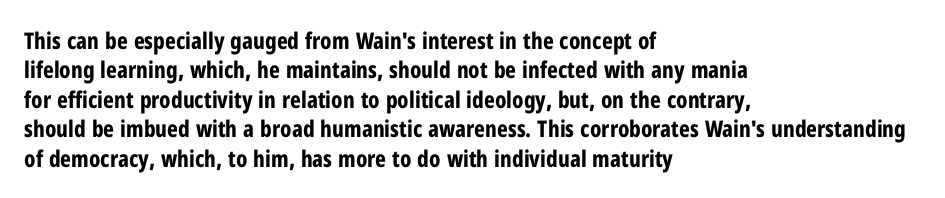
{"italic": "no", "bold": "yes", "underline": "no", "align": "left", "line_spacing": "normal", "line_spacing_ratio": 1.28, "letter_spacing": "normal", "letter_spacing_em": 0.0, "glyph_px": 23}
